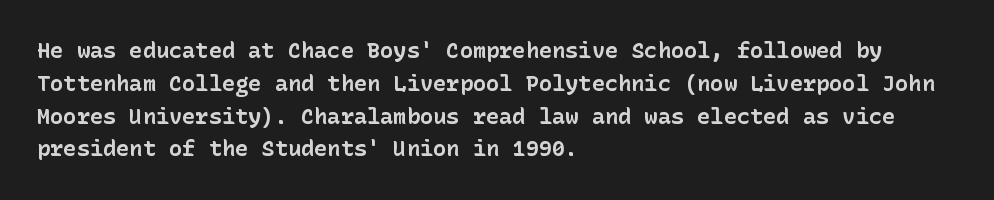
{"italic": "no", "bold": "yes", "underline": "no", "align": "left", "line_spacing": "normal", "line_spacing_ratio": 1.49, "letter_spacing": "normal", "letter_spacing_em": 0.0, "glyph_px": 22}
